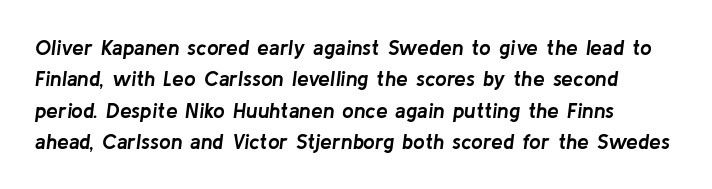
{"italic": "yes", "lean": "right", "slant_degrees": 8, "bold": "yes", "underline": "no", "line_spacing": "normal", "line_spacing_ratio": 1.49, "letter_spacing": "normal", "letter_spacing_em": 0.0, "glyph_px": 21}
